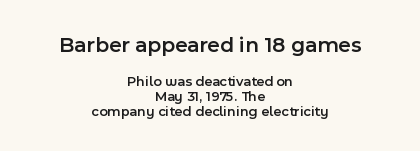
One glance says dense: line gaps are narrower than usual. The glyphs are unaccompanied by any horizontal stroke below them. Look at the tracking — it's just the regular setting, nothing added. A bit beefed up — I'd call it semibold rather than bold. Is the lower block the larger one? No — the upper block carries the bigger type.
